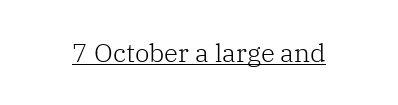
{"italic": "no", "bold": "no", "underline": "yes", "letter_spacing": "normal", "letter_spacing_em": 0.0, "glyph_px": 26}
